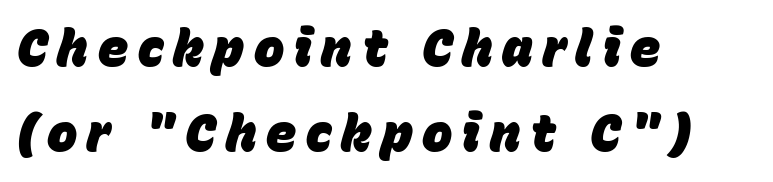
Any mark beneath the type? The region is blank. Plenty of ink on the page — the face is bold. A classic flush-left, rag-right setting is used for this passage. The rows are spaced the way most documents space them. A typesetter would call this proportional, since set widths differ per character. Every character sits at an angle, as italics do.
